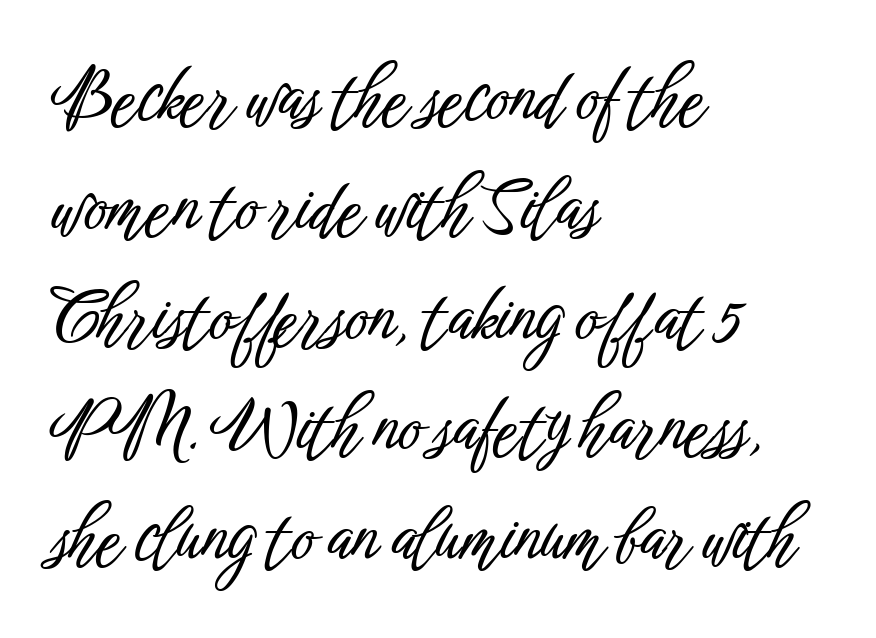
Nothing unusual about the tracking: characters are spaced as the font intends. Check the space under the baseline: it is left empty. Note the varied advance widths — an 'i' is clearly narrower than an 'm'. The type family on display is of the sans-serif kind.
